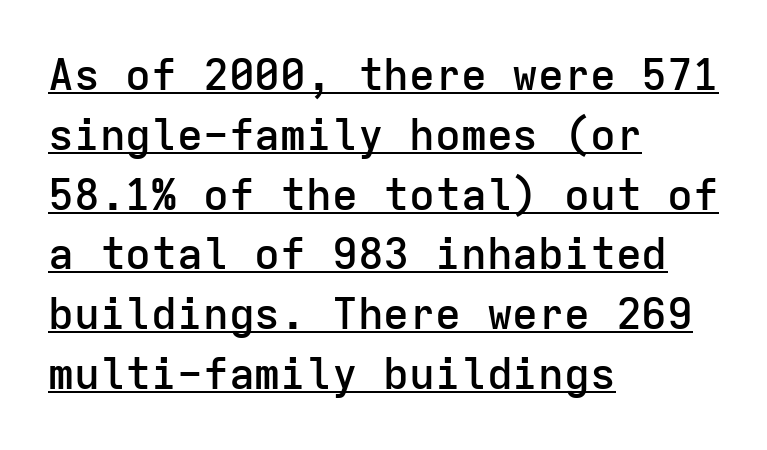
Q: Is the text bold? A: Semi-bold.
Q: Is the text italic (slanted)? A: No, it is upright.
Q: Is the typeface a serif or a sans-serif typeface? A: Sans-serif.
Q: Is the text underlined? A: Yes.
Q: How is the paragraph aligned? A: Left-aligned.
Q: Is the spacing between letters normal or unusually wide? A: Normal.
Q: Is the spacing between lines tight, normal or loose? A: Normal.
Q: Width (condensed, normal, or wide)? A: Normal.
Q: Stroke contrast? A: Low.
Q: x-height? A: Medium.
Q: Monospaced? A: Yes.
